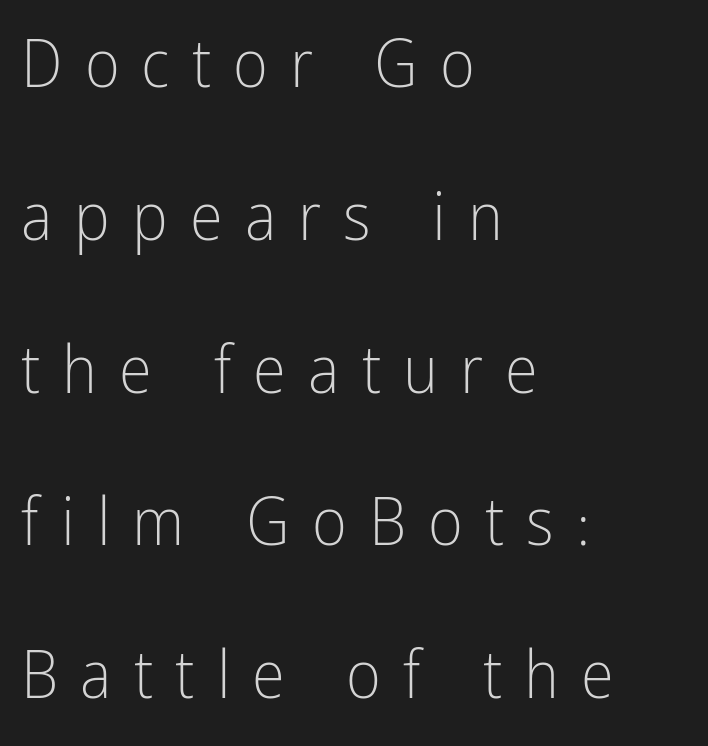
{"serif": "no", "italic": "no", "bold": "no", "weight": "light", "width": "condensed", "stroke_contrast": "low", "x_height": "medium", "monospaced": "no", "underline": "no", "align": "left", "line_spacing": "loose", "line_spacing_ratio": 2.28, "letter_spacing": "wide", "letter_spacing_em": 0.33, "glyph_px": 67}
